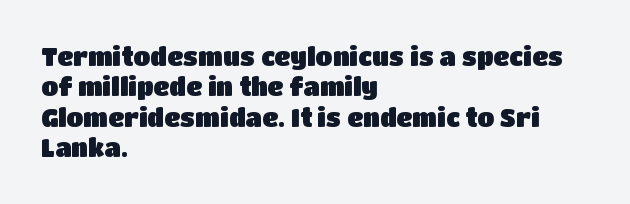
Q: Is the text italic (slanted)? A: No, it is upright.
Q: Is the text underlined? A: No.
Q: How is the paragraph aligned? A: Left-aligned.
Q: Is the spacing between letters normal or unusually wide? A: Normal.
